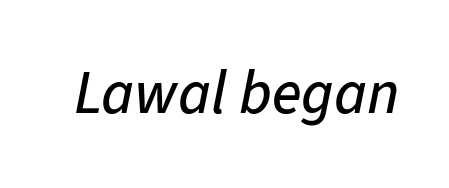
These lines were composed using italics. A clean baseline with only descenders dipping below it. Do the characters align in a grid? No, the font is proportional. This sample uses plain, unmodified letter spacing.
